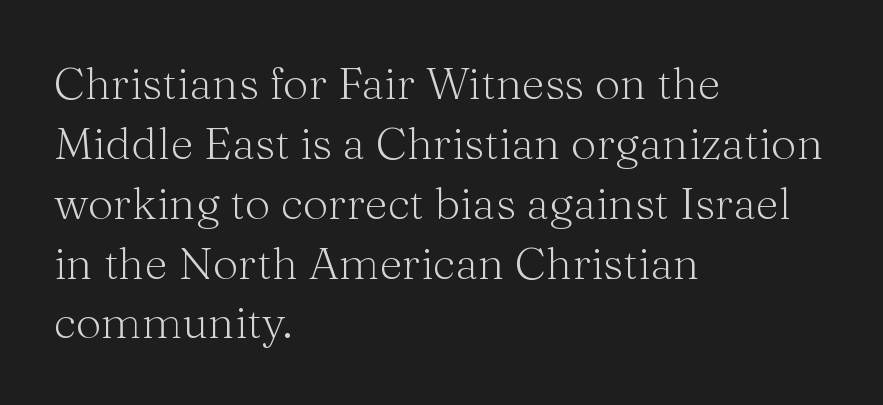
{"serif": "yes", "italic": "no", "bold": "no", "weight": "light", "width": "normal", "stroke_contrast": "medium", "x_height": "medium", "monospaced": "no", "underline": "no", "align": "left", "line_spacing": "normal", "line_spacing_ratio": 1.33, "letter_spacing": "normal", "letter_spacing_em": 0.0, "glyph_px": 45}
